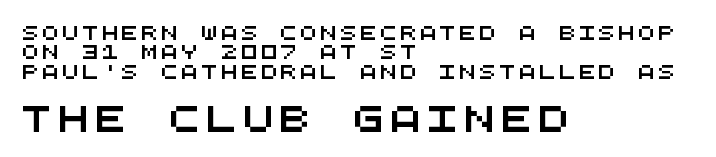
The image shows 26 px text type; set left-aligned, normal line spacing (1.39x), unusually wide letter spacing (+0.22 em), not underlined; the second (bottom) block is 1.86x larger.
